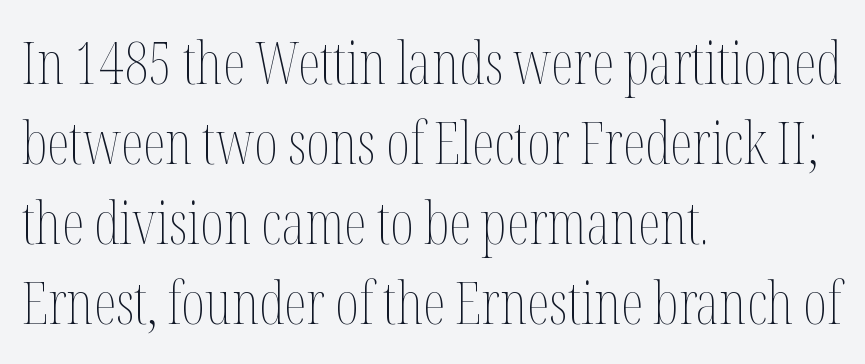
{"italic": "no", "bold": "no", "weight": "thin", "width": "condensed", "stroke_contrast": "medium", "x_height": "medium", "monospaced": "no", "underline": "no", "align": "left", "line_spacing": "normal", "line_spacing_ratio": 1.38, "letter_spacing": "normal", "letter_spacing_em": 0.0, "glyph_px": 58}
